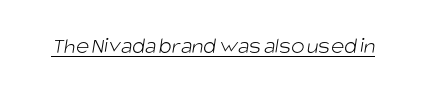
Q: Is the text bold? A: No.
Q: Is the text underlined? A: Yes.
Q: Is the spacing between letters normal or unusually wide? A: Normal.
